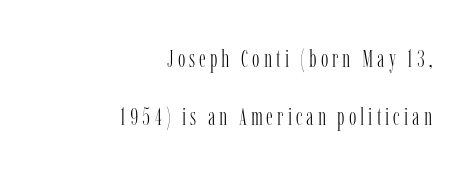
The image shows 25 px text type, upright; set right-aligned, loose line spacing (2.31x), not underlined.
